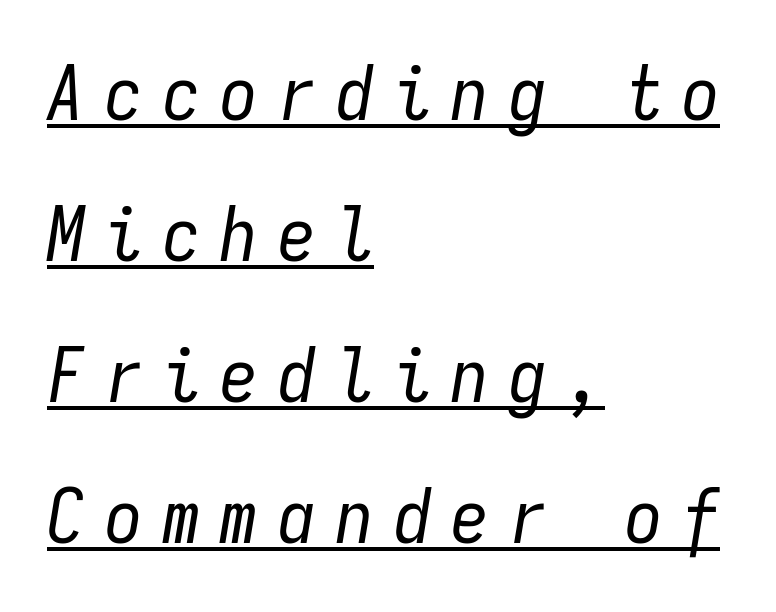
Reading down the block, your eye returns to a fixed left position each line. These lines are rendered in a fixed-pitch font. The rendered words wear a rule along their underside. Heaviness? Minimal to ordinary, like unemphasized prose. The tracking jumps out immediately: characters are airy and widely separated. An italicized treatment has been applied to the whole sample.
